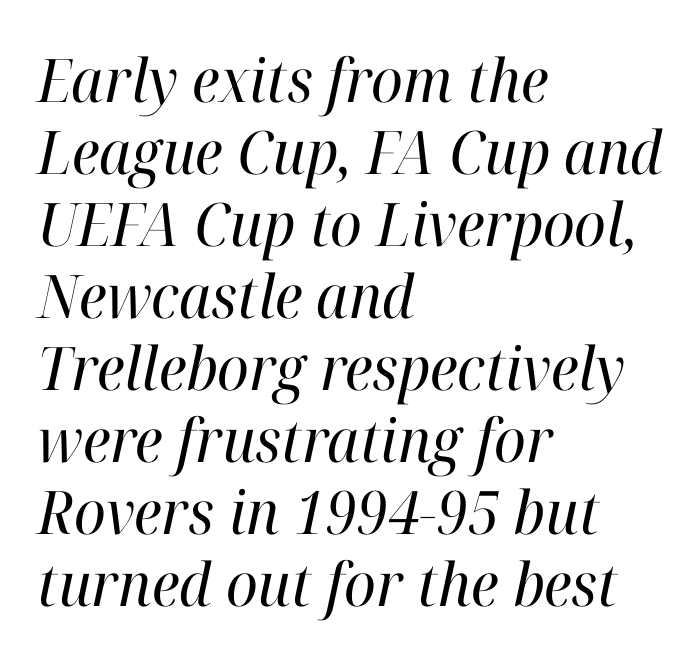
Q: Is the text bold? A: No.
Q: Is the text italic (slanted)? A: Yes, it leans right by about 12 degrees.
Q: Is the typeface a serif or a sans-serif typeface? A: Serif.
Q: Is the text underlined? A: No.
Q: How is the paragraph aligned? A: Left-aligned.
Q: Is the spacing between letters normal or unusually wide? A: Normal.
Q: Width (condensed, normal, or wide)? A: Normal.
Q: Stroke contrast? A: High.
Q: x-height? A: Medium.
Q: Monospaced? A: No.
